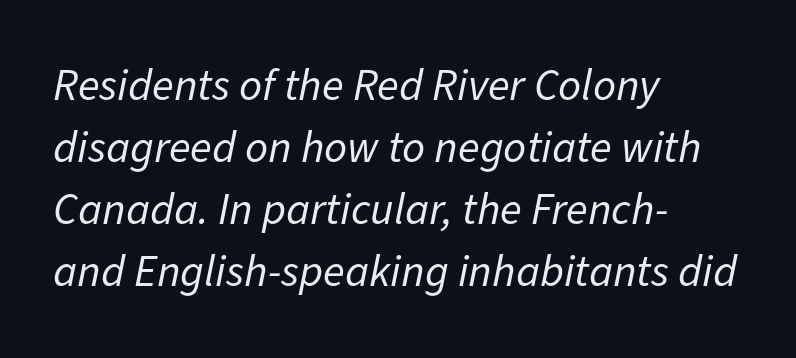
Q: Is the text bold? A: No.
Q: Is the text italic (slanted)? A: Yes, it leans right by about 11 degrees.
Q: Is the text underlined? A: No.
Q: How is the paragraph aligned? A: Left-aligned.
Q: Is the spacing between letters normal or unusually wide? A: Normal.
Q: Is the spacing between lines tight, normal or loose? A: Normal.
Q: Width (condensed, normal, or wide)? A: Normal.
Q: Stroke contrast? A: Low.
Q: x-height? A: Medium.
Q: Monospaced? A: No.
